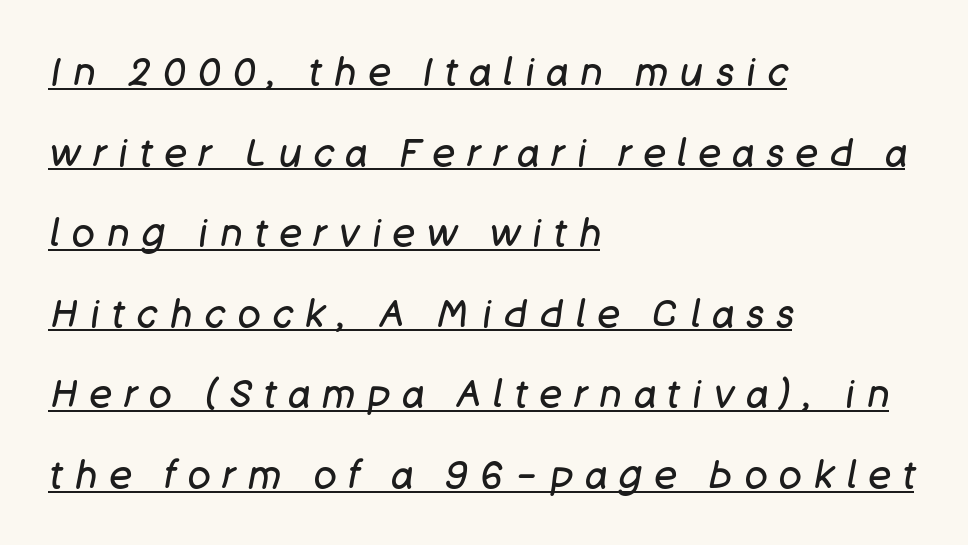
Q: Is the text bold? A: No.
Q: Is the text italic (slanted)? A: Yes, it leans right by about 11 degrees.
Q: Is the text underlined? A: Yes.
Q: How is the paragraph aligned? A: Left-aligned.
Q: Is the spacing between letters normal or unusually wide? A: Unusually wide.
Q: Is the spacing between lines tight, normal or loose? A: Loose.
Q: Width (condensed, normal, or wide)? A: Normal.
Q: Stroke contrast? A: Low.
Q: x-height? A: Large.
Q: Monospaced? A: No.
